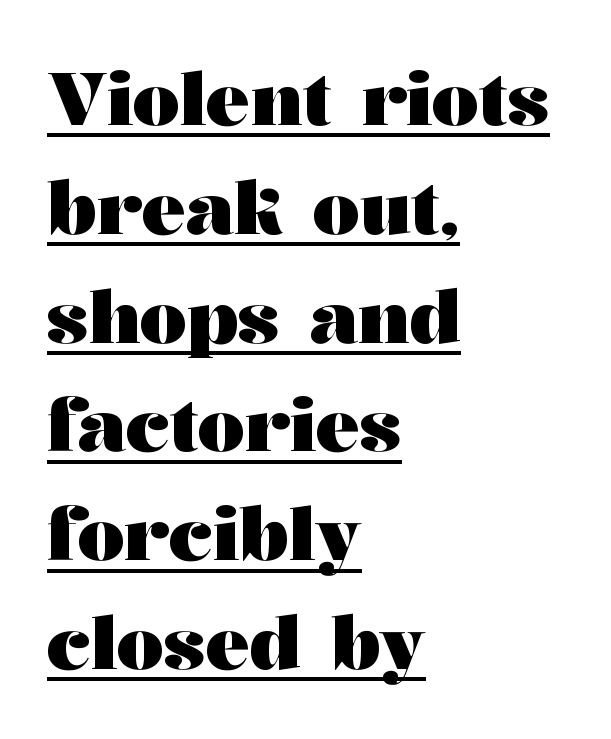
{"serif": "yes", "italic": "no", "bold": "yes", "weight": "heavy", "width": "wide", "stroke_contrast": "medium", "x_height": "medium", "monospaced": "no", "underline": "yes", "align": "left", "line_spacing": "normal", "line_spacing_ratio": 1.47, "letter_spacing": "normal", "letter_spacing_em": 0.0, "glyph_px": 74}
